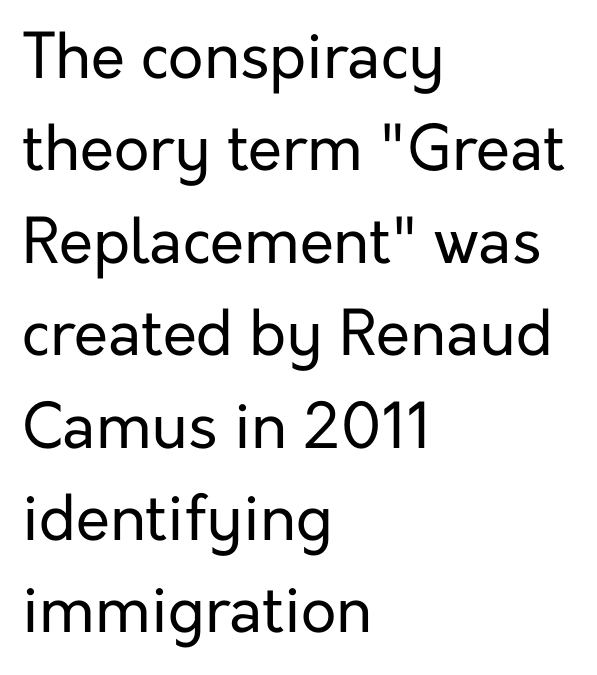
Q: Is the text bold? A: No.
Q: Is the text italic (slanted)? A: No, it is upright.
Q: Is the typeface a serif or a sans-serif typeface? A: Sans-serif.
Q: Is the text underlined? A: No.
Q: How is the paragraph aligned? A: Left-aligned.
Q: Is the spacing between letters normal or unusually wide? A: Normal.
Q: Is the spacing between lines tight, normal or loose? A: Normal.
Q: Width (condensed, normal, or wide)? A: Normal.
Q: Stroke contrast? A: Low.
Q: x-height? A: Medium.
Q: Monospaced? A: No.
